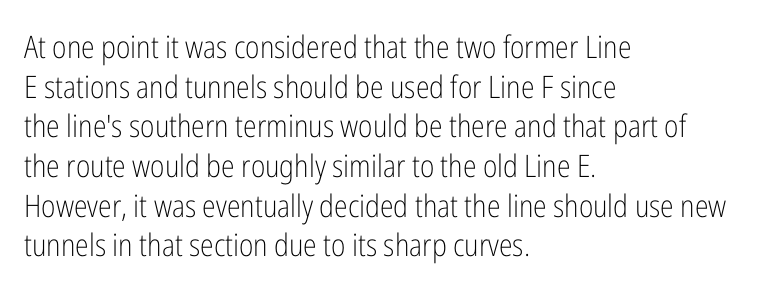
Q: Is the text bold? A: No.
Q: Is the text italic (slanted)? A: No, it is upright.
Q: Is the typeface a serif or a sans-serif typeface? A: Sans-serif.
Q: Is the text underlined? A: No.
Q: How is the paragraph aligned? A: Left-aligned.
Q: Is the spacing between letters normal or unusually wide? A: Normal.
Q: Is the spacing between lines tight, normal or loose? A: Normal.
Q: Width (condensed, normal, or wide)? A: Condensed.
Q: Stroke contrast? A: Low.
Q: x-height? A: Medium.
Q: Monospaced? A: No.
